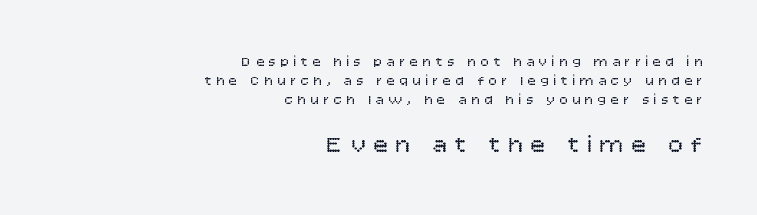
{"italic": "no", "bold": "no", "underline": "no", "align": "right", "line_spacing": "normal", "line_spacing_ratio": 1.37, "letter_spacing": "wide", "letter_spacing_em": 0.32, "larger_block": "second", "size_ratio": 1.71, "glyph_px": 24}
